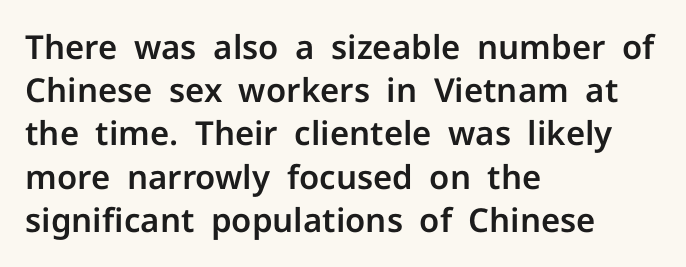
Q: Is the text italic (slanted)? A: No, it is upright.
Q: Is the typeface a serif or a sans-serif typeface? A: Sans-serif.
Q: Is the text underlined? A: No.
Q: How is the paragraph aligned? A: Left-aligned.
Q: Is the spacing between letters normal or unusually wide? A: Normal.
Q: Is the spacing between lines tight, normal or loose? A: Normal.
Q: Width (condensed, normal, or wide)? A: Normal.
Q: Stroke contrast? A: Low.
Q: x-height? A: Medium.
Q: Monospaced? A: No.
